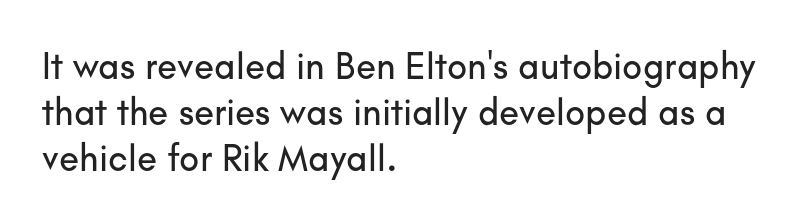
The image shows 37 px sans-serif type, upright; set left-aligned, normal line spacing (1.25x), normal letter spacing, not underlined; low stroke contrast and a small x-height.
